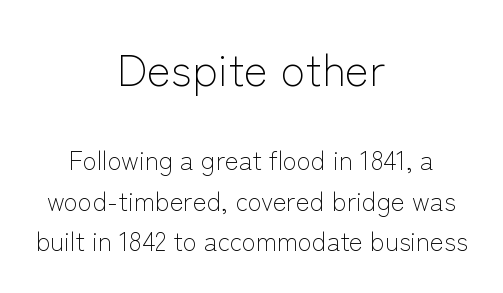
The image shows 45 px light sans-serif type, upright; set centered, normal line spacing (1.56x), normal letter spacing, not underlined; the first (top) block is 1.73x larger; low stroke contrast and a medium x-height.
